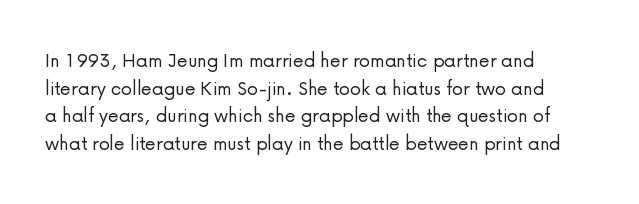
{"italic": "no", "bold": "no", "underline": "no", "align": "left", "line_spacing": "normal", "line_spacing_ratio": 1.26, "letter_spacing": "normal", "letter_spacing_em": 0.0, "glyph_px": 22}
